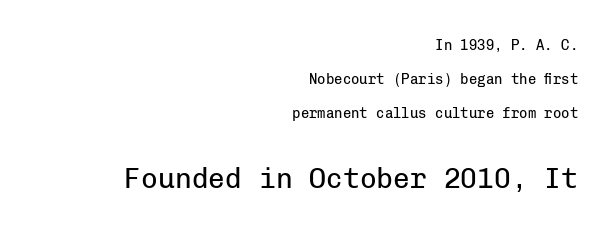
{"serif": "no", "italic": "no", "bold": "no", "weight": "regular", "width": "normal", "stroke_contrast": "low", "x_height": "medium", "monospaced": "yes", "underline": "no", "align": "right", "line_spacing": "loose", "line_spacing_ratio": 2.44, "letter_spacing": "normal", "letter_spacing_em": 0.0, "larger_block": "second", "size_ratio": 2.0, "glyph_px": 28}
